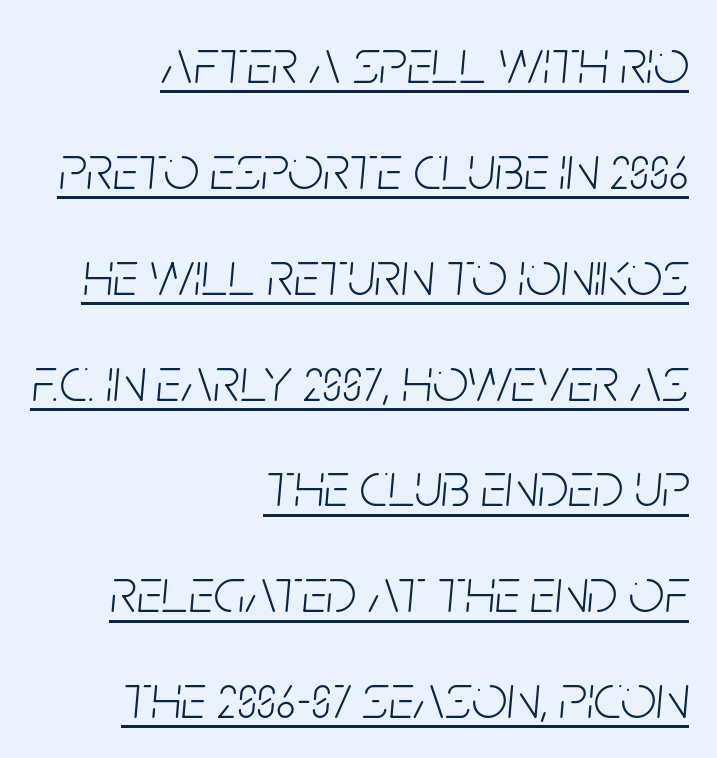
{"italic": "yes", "lean": "right", "slant_degrees": 5, "bold": "no", "weight": "light", "width": "condensed", "stroke_contrast": "low", "x_height": "large", "monospaced": "no", "underline": "yes", "align": "right", "line_spacing": "normal", "line_spacing_ratio": 1.68, "letter_spacing": "normal", "letter_spacing_em": 0.0, "glyph_px": 63}
